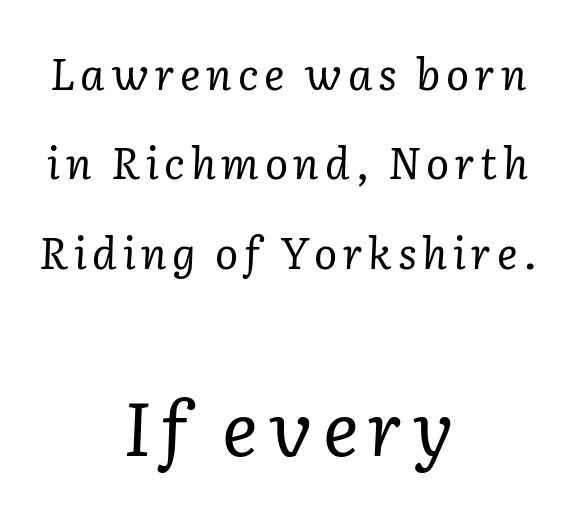
Q: Is the text bold? A: No.
Q: Is the text italic (slanted)? A: Yes, it leans right by about 2 degrees.
Q: Is the typeface a serif or a sans-serif typeface? A: Serif.
Q: Is the text underlined? A: No.
Q: How is the paragraph aligned? A: Centered.
Q: Is the spacing between lines tight, normal or loose? A: Loose.
Q: Which block of text is set in a larger size, the first (top) or the second (bottom)? A: The second (bottom) one.
Q: Width (condensed, normal, or wide)? A: Normal.
Q: Stroke contrast? A: Low.
Q: x-height? A: Medium.
Q: Monospaced? A: No.
